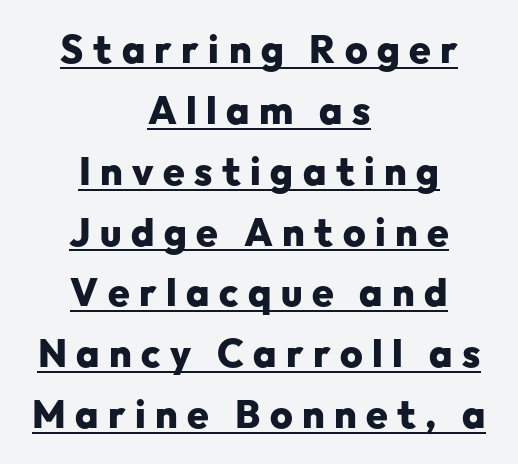
Each letter keeps its own natural width here, so spacing adapts to shape. Is there much room between lines? A standard amount, neither cramped nor airy. A typographer would call this underscored text. Weight: bold. Is the block centered? Yes — each line is placed symmetrically about the middle.
